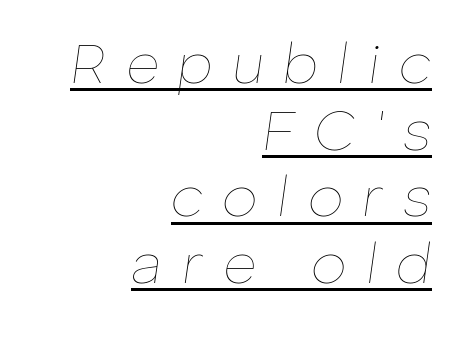
Q: Is the text bold? A: No.
Q: Is the text italic (slanted)? A: Yes, it leans right by about 8 degrees.
Q: Is the text underlined? A: Yes.
Q: How is the paragraph aligned? A: Right-aligned.
Q: Is the spacing between letters normal or unusually wide? A: Unusually wide.
Q: Width (condensed, normal, or wide)? A: Normal.
Q: Stroke contrast? A: Low.
Q: x-height? A: Medium.
Q: Monospaced? A: No.
